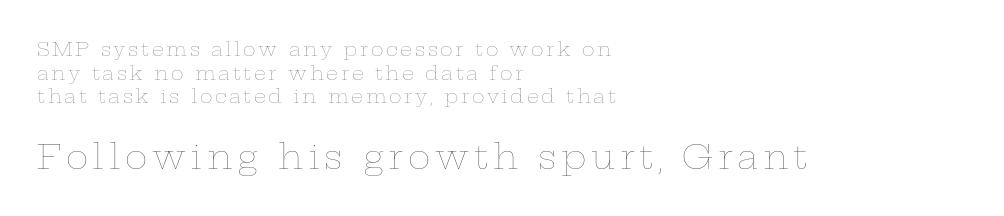
Q: Is the text bold? A: No.
Q: Is the text italic (slanted)? A: No, it is upright.
Q: Is the text underlined? A: No.
Q: How is the paragraph aligned? A: Left-aligned.
Q: Is the spacing between lines tight, normal or loose? A: Normal.
Q: Which block of text is set in a larger size, the first (top) or the second (bottom)? A: The second (bottom) one.
Q: Width (condensed, normal, or wide)? A: Wide.
Q: Stroke contrast? A: Low.
Q: x-height? A: Medium.
Q: Monospaced? A: No.
